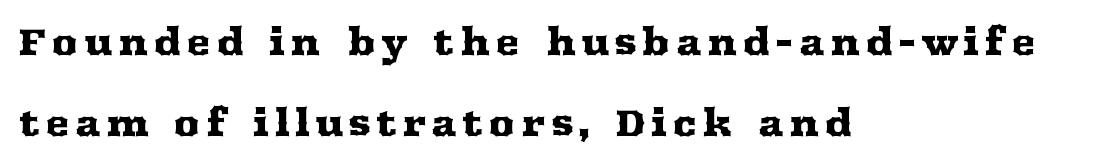
Style check: upright. Casual observation: everything's shoved over to the left. Baseline-to-baseline distance is far greater than the letter height. The face used here is proportionally spaced, like ordinary book or web type.
